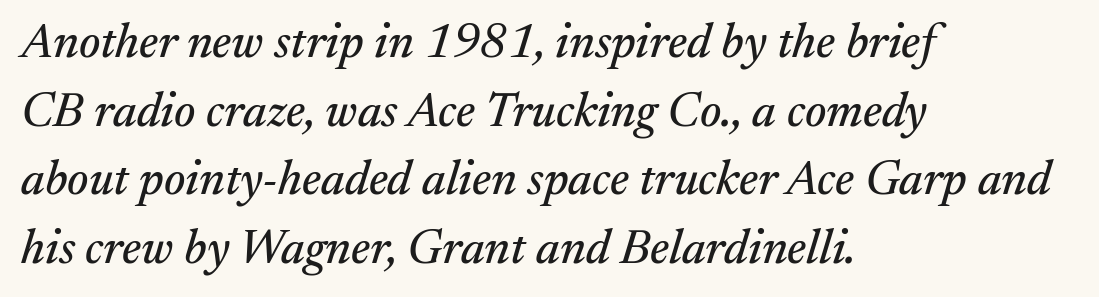
Q: Is the text italic (slanted)? A: Yes, it leans right by about 17 degrees.
Q: Is the typeface a serif or a sans-serif typeface? A: Serif.
Q: Is the text underlined? A: No.
Q: How is the paragraph aligned? A: Left-aligned.
Q: Is the spacing between letters normal or unusually wide? A: Normal.
Q: Is the spacing between lines tight, normal or loose? A: Normal.
Q: Width (condensed, normal, or wide)? A: Normal.
Q: Stroke contrast? A: Medium.
Q: x-height? A: Medium.
Q: Monospaced? A: No.
